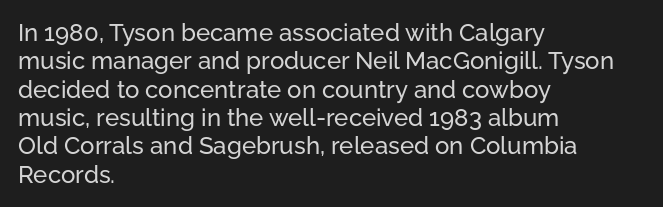
Q: Is the text italic (slanted)? A: No, it is upright.
Q: Is the text underlined? A: No.
Q: How is the paragraph aligned? A: Left-aligned.
Q: Is the spacing between letters normal or unusually wide? A: Normal.
